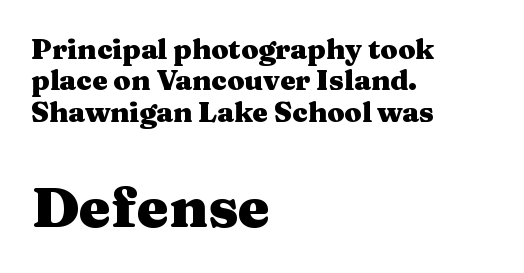
The image shows 57 px heavy, wide serif type, upright; set left-aligned, tight line spacing (1.12x), normal letter spacing, not underlined; the second (bottom) block is 2.04x larger; medium stroke contrast and a medium x-height.
